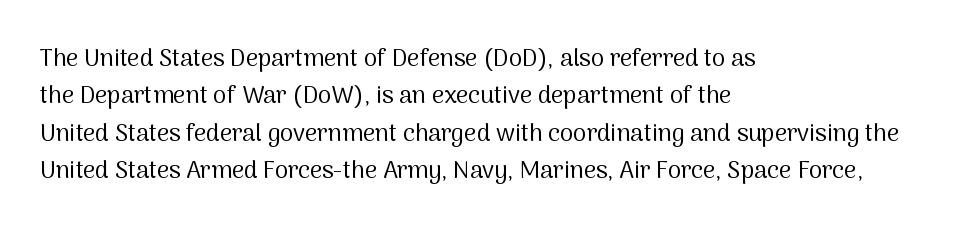
The image shows 24 px text type, upright; set left-aligned, normal line spacing (1.56x), normal letter spacing, not underlined.
